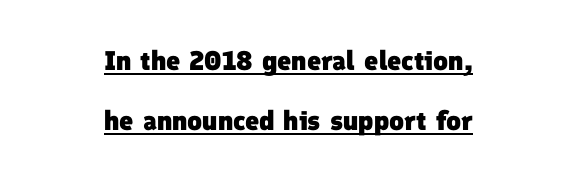
Q: Is the text bold? A: Yes.
Q: Is the text underlined? A: Yes.
Q: How is the paragraph aligned? A: Centered.
Q: Is the spacing between letters normal or unusually wide? A: Normal.
Q: Is the spacing between lines tight, normal or loose? A: Loose.
